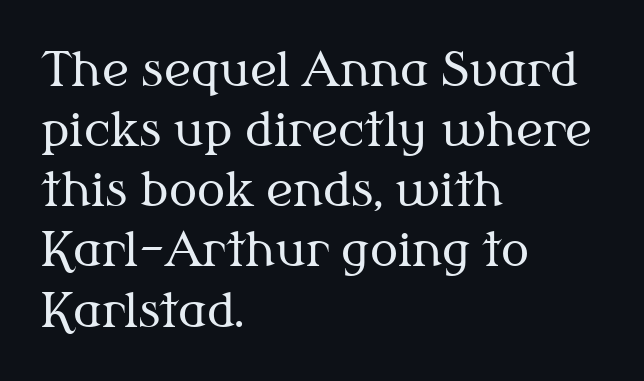
{"serif": "yes", "italic": "no", "bold": "no", "weight": "regular", "width": "normal", "stroke_contrast": "medium", "x_height": "medium", "monospaced": "no", "underline": "no", "align": "left", "line_spacing": "normal", "line_spacing_ratio": 1.28, "letter_spacing": "normal", "letter_spacing_em": 0.0, "glyph_px": 47}
